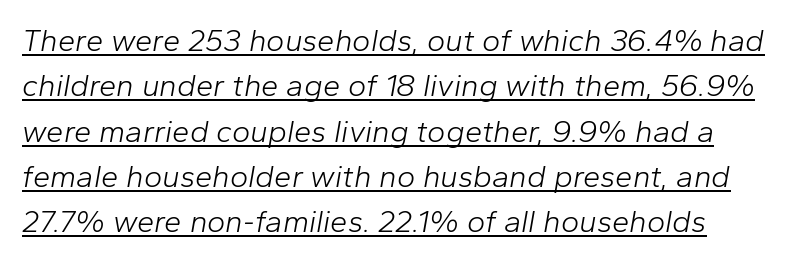
Q: Is the text bold? A: No.
Q: Is the text italic (slanted)? A: Yes, it leans right by about 10 degrees.
Q: Is the text underlined? A: Yes.
Q: Is the spacing between letters normal or unusually wide? A: Normal.
Q: Is the spacing between lines tight, normal or loose? A: Normal.
Q: Width (condensed, normal, or wide)? A: Normal.
Q: Stroke contrast? A: Low.
Q: x-height? A: Medium.
Q: Monospaced? A: No.
